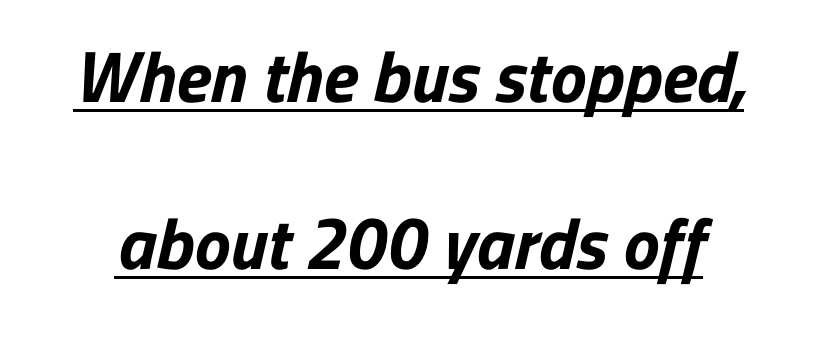
The image shows 72 px bold sans-serif type; set loose line spacing (2.32x), normal letter spacing, underlined; low stroke contrast and a medium x-height.
